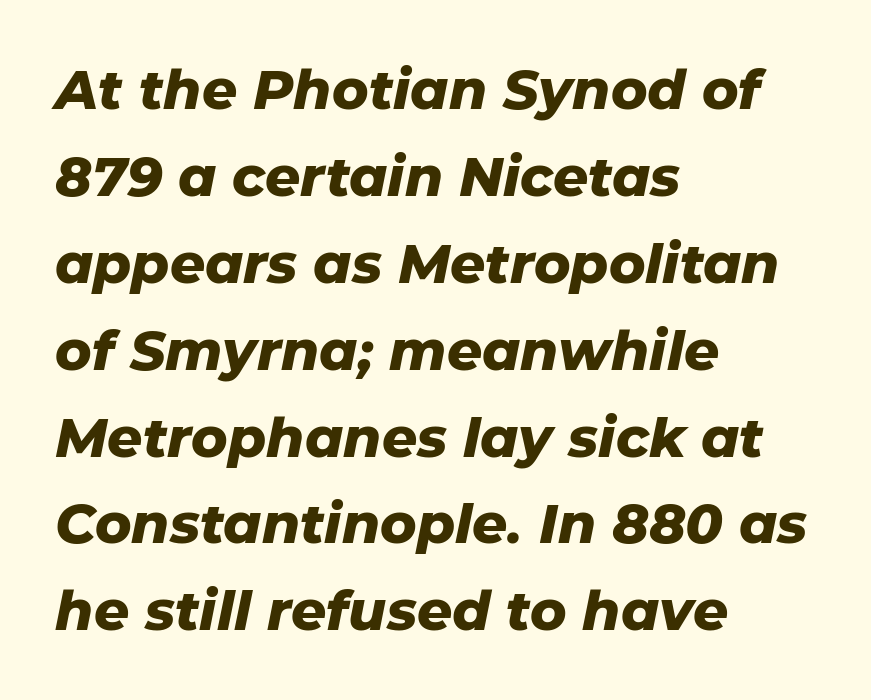
The passage shown is typed in a proportional face where columns would drift. The lines are quadded left. No word sits above an underline. Caption: bold face, heavy strokes. Honestly, the row spacing looks completely unremarkable. The letters are slanted; this is an italic face.
